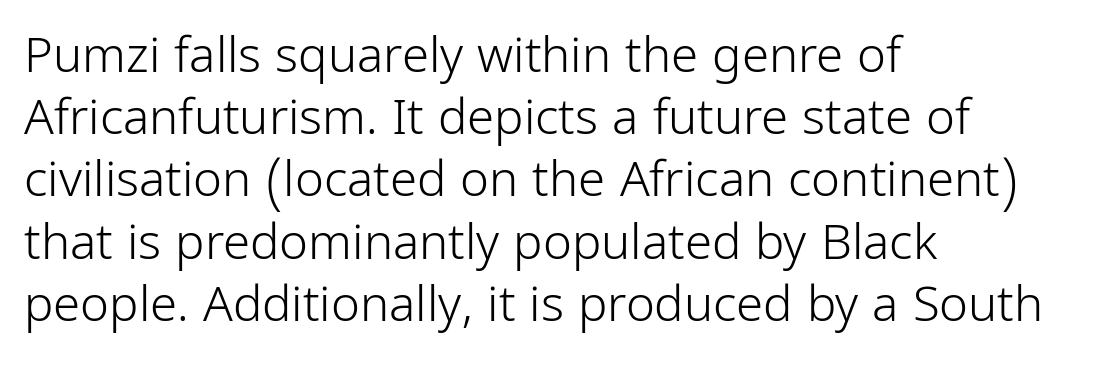
Q: Is the text bold? A: No.
Q: Is the text italic (slanted)? A: No, it is upright.
Q: Is the typeface a serif or a sans-serif typeface? A: Sans-serif.
Q: Is the text underlined? A: No.
Q: How is the paragraph aligned? A: Left-aligned.
Q: Is the spacing between letters normal or unusually wide? A: Normal.
Q: Is the spacing between lines tight, normal or loose? A: Normal.
Q: Width (condensed, normal, or wide)? A: Condensed.
Q: Stroke contrast? A: Low.
Q: x-height? A: Medium.
Q: Monospaced? A: No.
